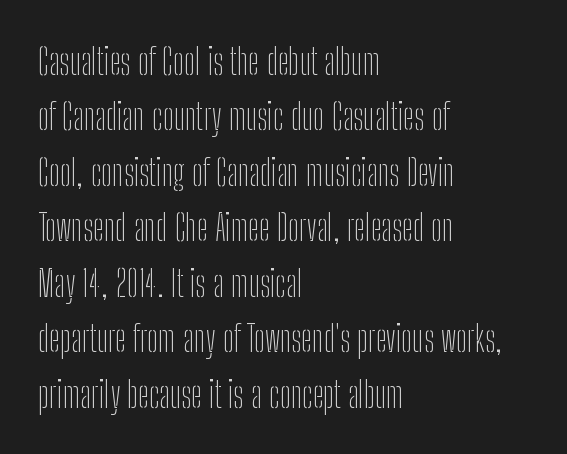
Bold? No — there's no thickening of the strokes. Glance below the letters and you will spot only blank space. Is this a sans? Yes — the strokes have no serifs. Leading matches the norm, producing a regular column.
